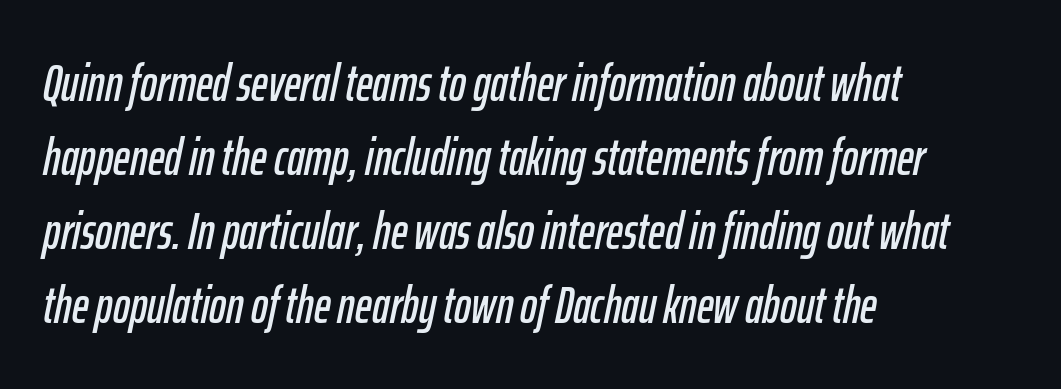
{"italic": "yes", "lean": "right", "slant_degrees": 12, "width": "condensed", "stroke_contrast": "low", "x_height": "medium", "monospaced": "no", "underline": "no", "align": "left", "line_spacing": "normal", "line_spacing_ratio": 1.45, "letter_spacing": "normal", "letter_spacing_em": 0.0, "glyph_px": 51}
